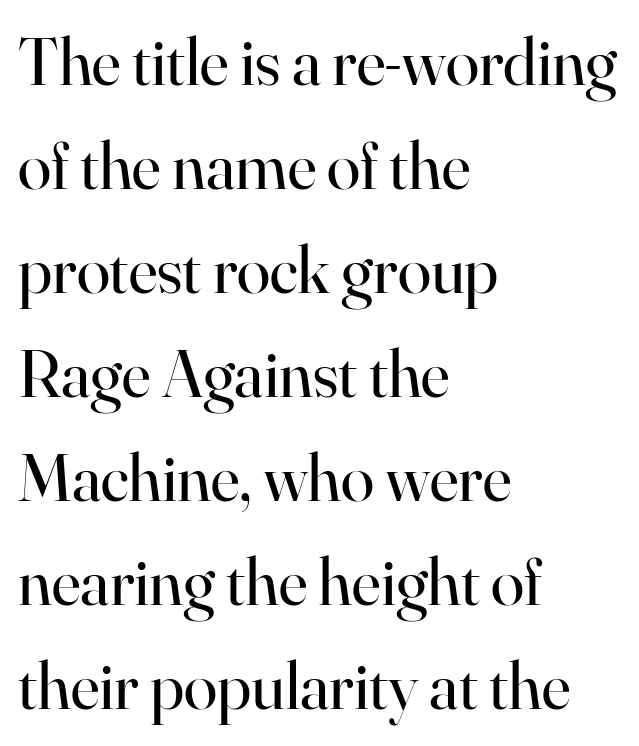
{"serif": "yes", "italic": "no", "bold": "no", "weight": "regular", "width": "normal", "stroke_contrast": "high", "x_height": "small", "monospaced": "no", "underline": "no", "align": "left", "line_spacing": "normal", "line_spacing_ratio": 1.53, "letter_spacing": "normal", "letter_spacing_em": 0.0, "glyph_px": 68}
